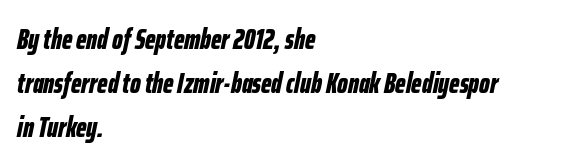
The image shows 28 px bold, condensed type, italic (leaning right); set left-aligned, normal line spacing (1.58x), normal letter spacing, not underlined; low stroke contrast and a medium x-height.
